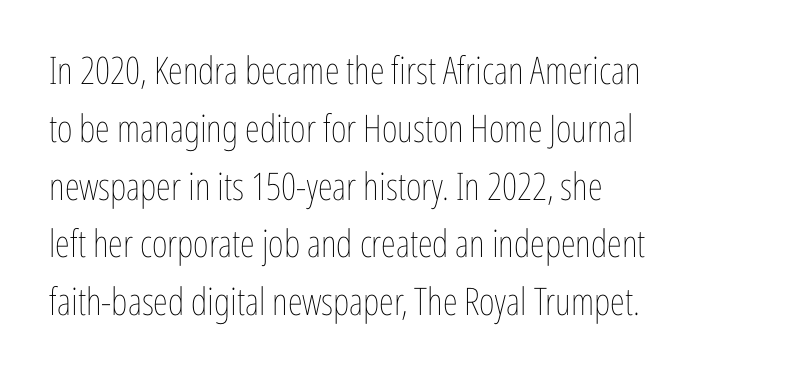
{"italic": "no", "bold": "no", "weight": "thin", "width": "condensed", "stroke_contrast": "low", "x_height": "medium", "monospaced": "no", "underline": "no", "align": "left", "line_spacing": "normal", "line_spacing_ratio": 1.52, "letter_spacing": "normal", "letter_spacing_em": 0.0, "glyph_px": 38}
